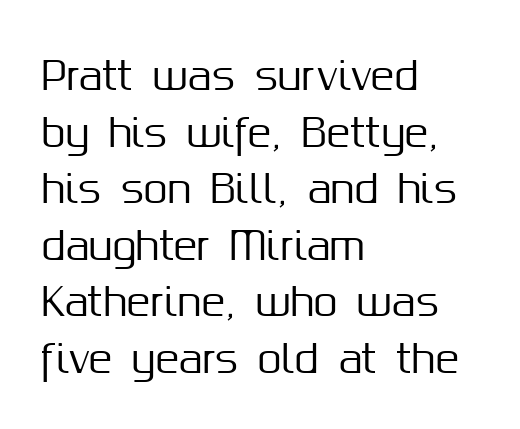
{"serif": "no", "italic": "no", "width": "normal", "stroke_contrast": "medium", "x_height": "medium", "monospaced": "no", "underline": "no", "align": "left", "line_spacing": "normal", "line_spacing_ratio": 1.45, "letter_spacing": "normal", "letter_spacing_em": 0.0, "glyph_px": 39}
